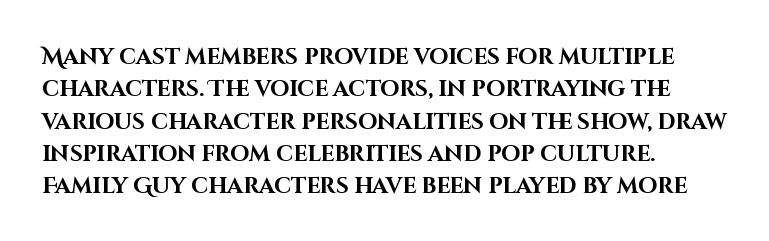
{"italic": "no", "bold": "yes", "underline": "no", "align": "left", "line_spacing": "normal", "line_spacing_ratio": 1.47, "letter_spacing": "normal", "letter_spacing_em": 0.0, "glyph_px": 22}
